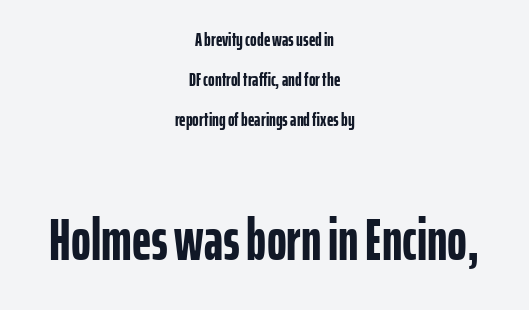
Nothing unusual about the tracking: characters are spaced as the font intends. These two chunks differ in scale, with the bottom chunk taking the larger measure. Rule under the text: the space is simply empty. Character widths vary here, with narrow letters taking less room than wide ones. Letterform terminals end flat and unadorned throughout the passage.
